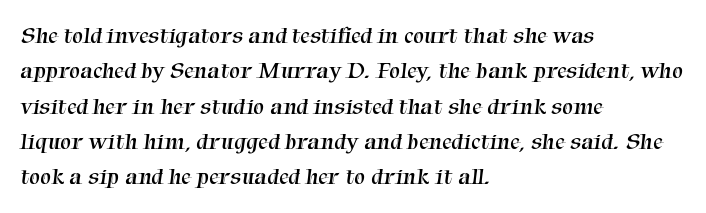
{"bold": "no", "underline": "no", "align": "left", "line_spacing": "normal", "line_spacing_ratio": 1.47, "letter_spacing": "normal", "letter_spacing_em": 0.0, "glyph_px": 24}
